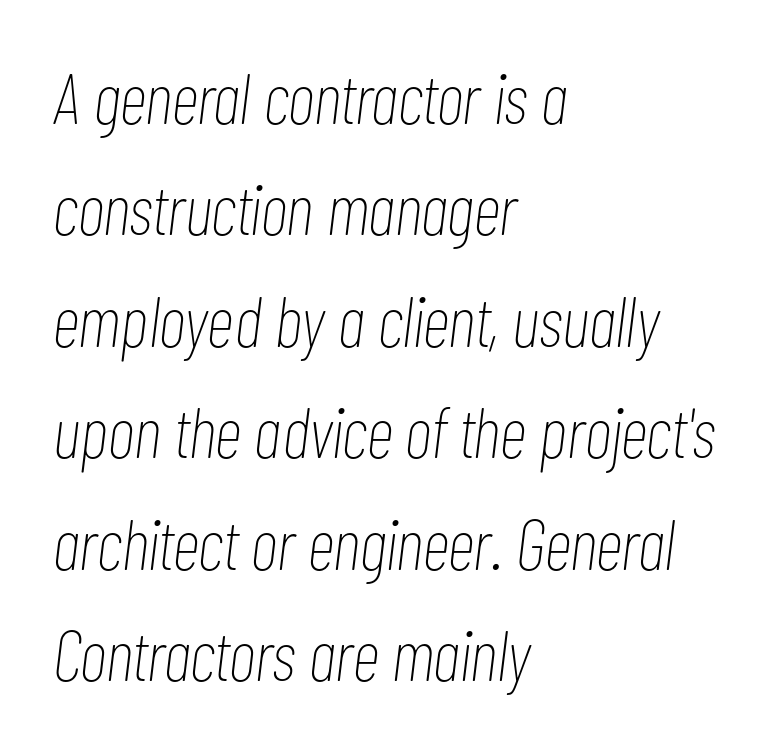
{"italic": "yes", "lean": "right", "slant_degrees": 7, "bold": "no", "weight": "thin", "width": "condensed", "stroke_contrast": "low", "x_height": "medium", "monospaced": "no", "underline": "no", "align": "left", "line_spacing": "normal", "line_spacing_ratio": 1.57, "letter_spacing": "normal", "letter_spacing_em": 0.0, "glyph_px": 71}
